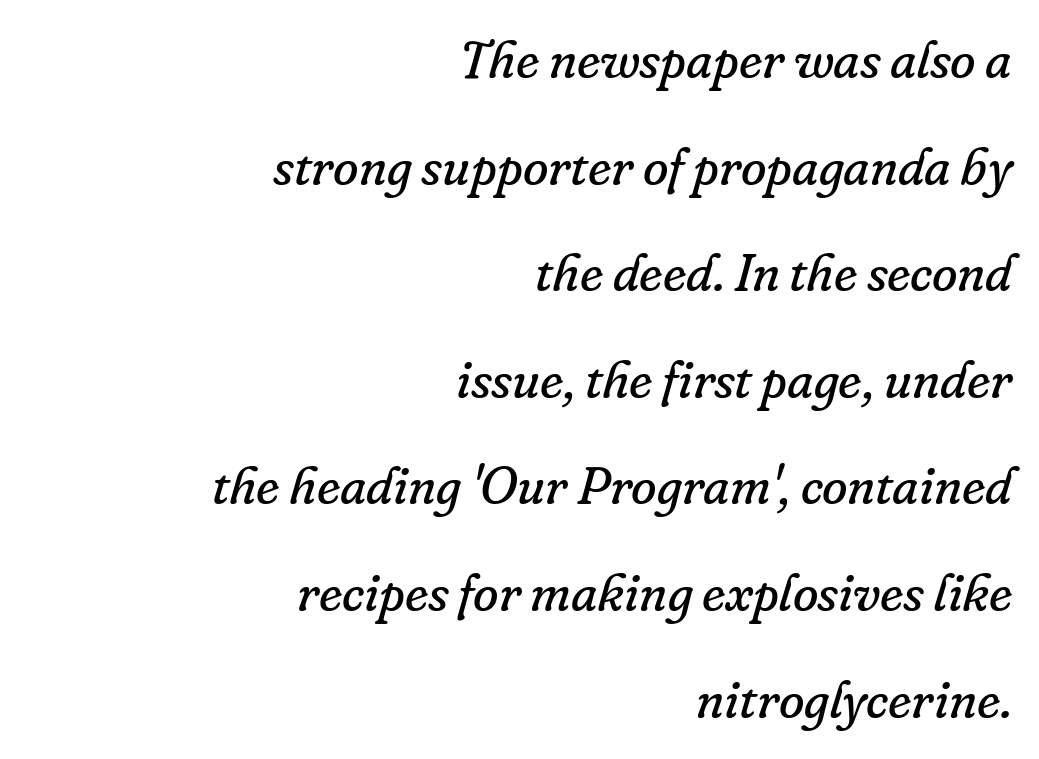
{"serif": "yes", "italic": "yes", "lean": "right", "slant_degrees": 16, "bold": "no", "weight": "regular", "width": "normal", "stroke_contrast": "low", "x_height": "small", "monospaced": "no", "underline": "no", "align": "right", "line_spacing": "loose", "line_spacing_ratio": 2.05, "letter_spacing": "normal", "letter_spacing_em": 0.0, "glyph_px": 52}
